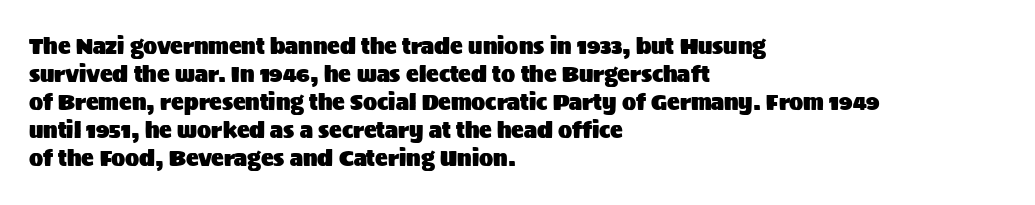
{"italic": "no", "underline": "no", "align": "left", "line_spacing": "normal", "line_spacing_ratio": 1.33, "letter_spacing": "normal", "letter_spacing_em": 0.0, "glyph_px": 21}
